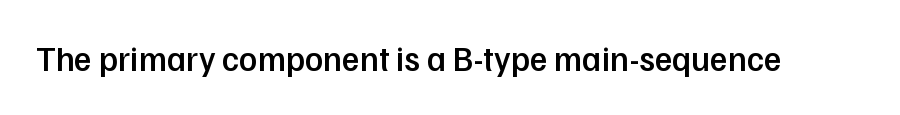
The image shows 34 px semibold sans-serif type, upright; set normal letter spacing, not underlined; low stroke contrast and a medium x-height.
